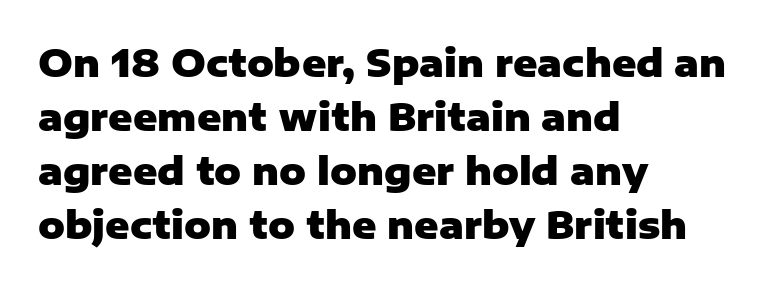
{"serif": "no", "italic": "no", "bold": "yes", "weight": "heavy", "width": "normal", "stroke_contrast": "low", "x_height": "medium", "monospaced": "no", "underline": "no", "align": "left", "line_spacing": "normal", "line_spacing_ratio": 1.46, "letter_spacing": "normal", "letter_spacing_em": 0.0, "glyph_px": 37}
